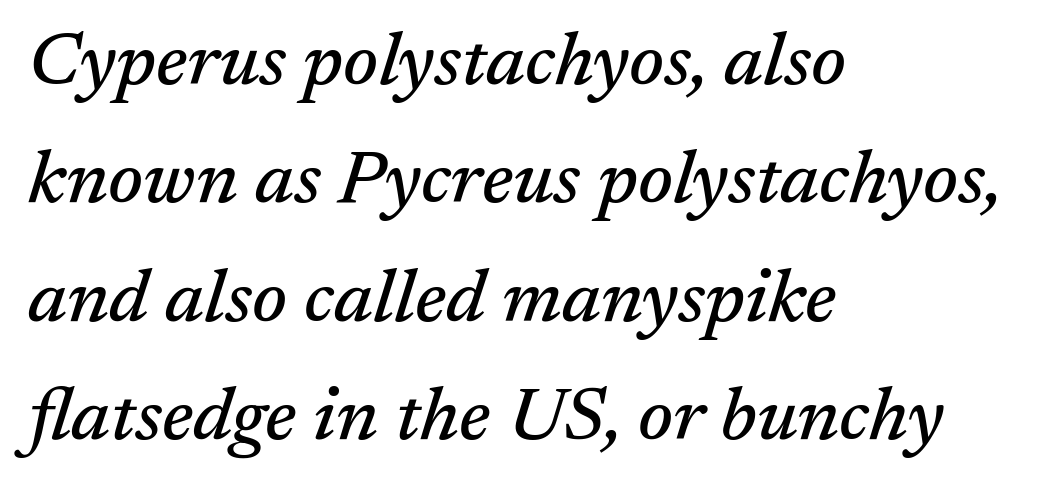
{"serif": "yes", "italic": "yes", "lean": "right", "slant_degrees": 17, "width": "normal", "stroke_contrast": "medium", "x_height": "medium", "monospaced": "no", "underline": "no", "align": "left", "line_spacing": "normal", "line_spacing_ratio": 1.58, "letter_spacing": "normal", "letter_spacing_em": 0.0, "glyph_px": 75}
